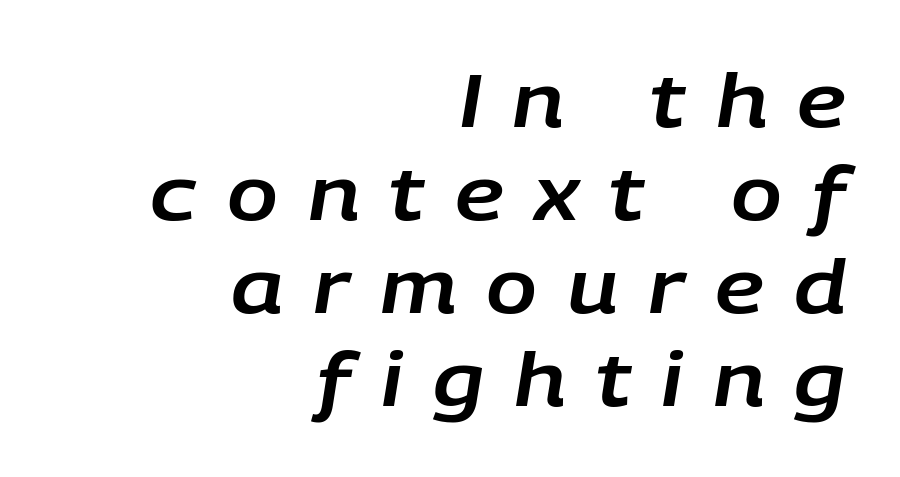
This rendering widens character spacing well past its baseline value. This is oblique type, the kind used for emphasis or titles. Check under the words: just untouched page. Proportional: the letters do not fall into vertical columns. In CSS terms this would be text-align: right.
